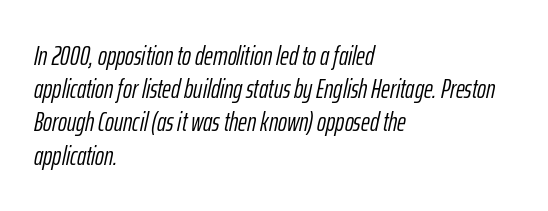
The image shows 27 px text type, italic (leaning right); set left-aligned, line spacing 1.23x, normal letter spacing, not underlined.
